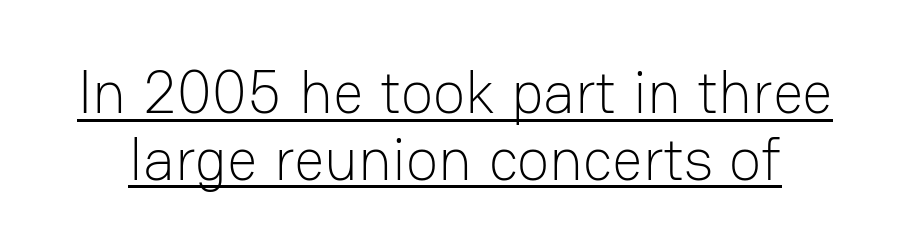
{"serif": "no", "italic": "no", "bold": "no", "weight": "light", "width": "normal", "stroke_contrast": "low", "x_height": "medium", "monospaced": "no", "underline": "yes", "line_spacing": "tight", "line_spacing_ratio": 1.11, "letter_spacing": "normal", "letter_spacing_em": 0.0, "glyph_px": 60}
